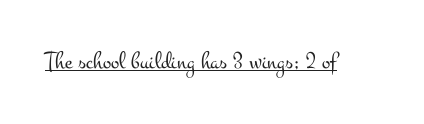
The image shows 25 px text type; set normal letter spacing, underlined.
